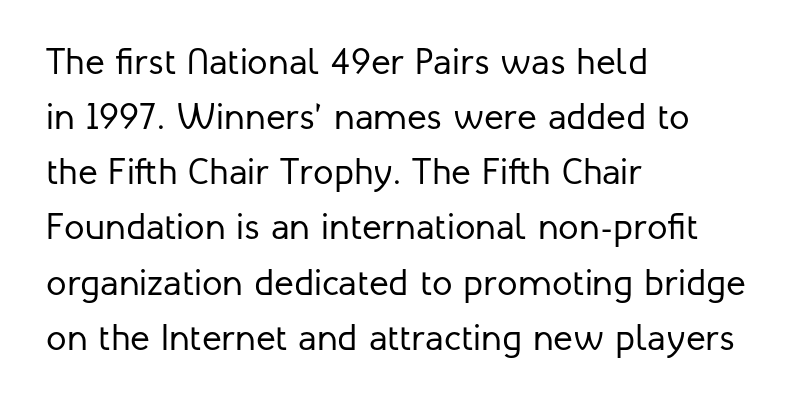
{"serif": "no", "italic": "no", "bold": "no", "weight": "regular", "width": "normal", "stroke_contrast": "low", "x_height": "medium", "monospaced": "no", "underline": "no", "align": "left", "line_spacing": "normal", "line_spacing_ratio": 1.49, "letter_spacing": "normal", "letter_spacing_em": 0.0, "glyph_px": 37}
